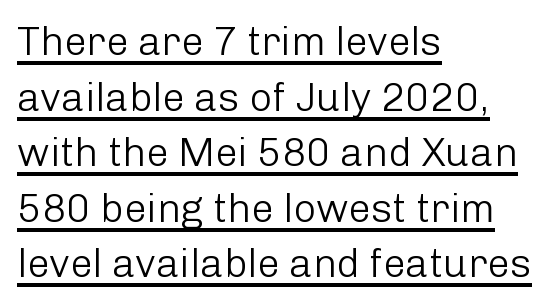
The image shows 40 px light sans-serif type, upright; set left-aligned, normal line spacing (1.39x), normal letter spacing, underlined; low stroke contrast and a medium x-height.
